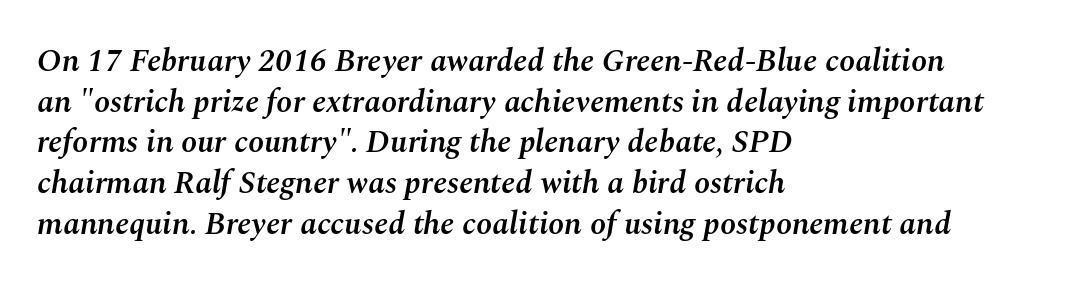
Q: Is the text bold? A: Semi-bold.
Q: Is the text italic (slanted)? A: Yes, it leans right by about 10 degrees.
Q: Is the text underlined? A: No.
Q: How is the paragraph aligned? A: Left-aligned.
Q: Is the spacing between letters normal or unusually wide? A: Normal.
Q: Is the spacing between lines tight, normal or loose? A: Normal.
Q: Width (condensed, normal, or wide)? A: Normal.
Q: Stroke contrast? A: Medium.
Q: x-height? A: Medium.
Q: Monospaced? A: No.
